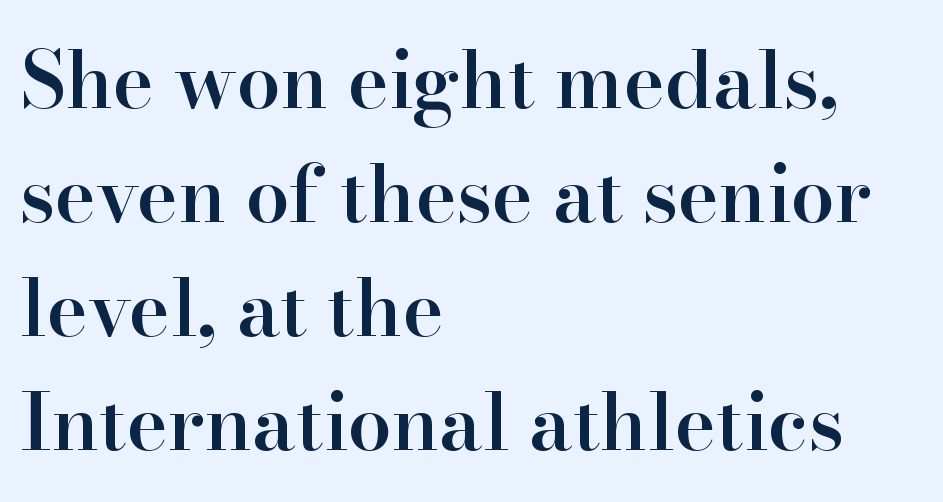
The image shows 78 px semibold serif type, upright; set left-aligned, normal line spacing (1.46x), normal letter spacing, not underlined; high stroke contrast and a small x-height.
